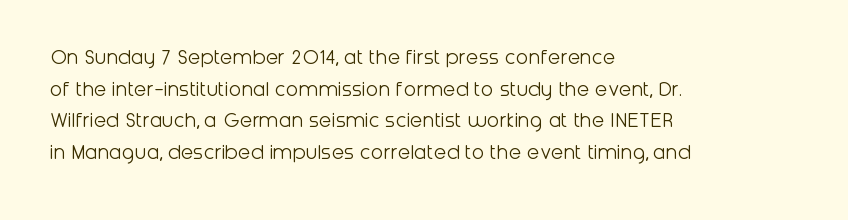
{"italic": "no", "bold": "no", "underline": "no", "align": "left", "line_spacing": "normal", "line_spacing_ratio": 1.38, "letter_spacing": "normal", "letter_spacing_em": 0.0, "glyph_px": 23}
